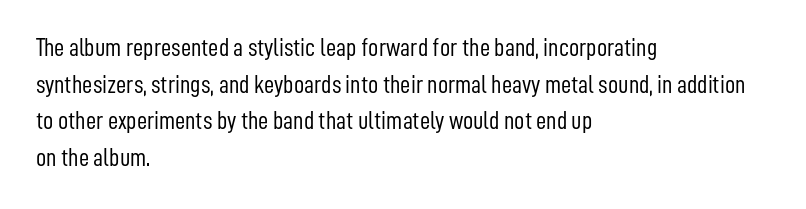
The image shows 25 px text type, upright; set left-aligned, normal line spacing (1.47x), normal letter spacing, not underlined.
